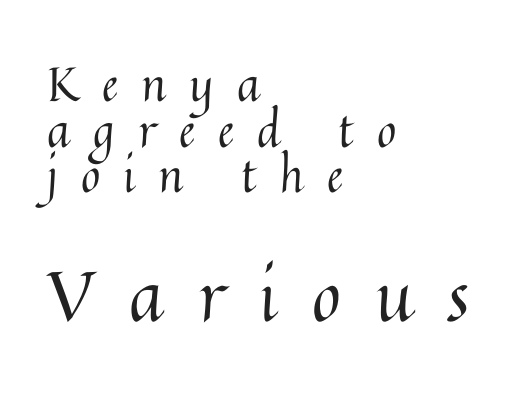
{"bold": "no", "weight": "regular", "width": "normal", "stroke_contrast": "medium", "x_height": "medium", "monospaced": "no", "underline": "no", "align": "left", "line_spacing": "tight", "line_spacing_ratio": 0.97, "letter_spacing": "wide", "letter_spacing_em": 0.49, "larger_block": "second", "size_ratio": 1.49, "glyph_px": 70}
